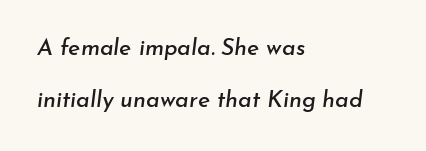
{"italic": "yes", "lean": "right", "slant_degrees": 7, "underline": "no", "align": "left", "line_spacing": "loose", "line_spacing_ratio": 2.28, "letter_spacing": "normal", "letter_spacing_em": 0.0, "glyph_px": 23}
